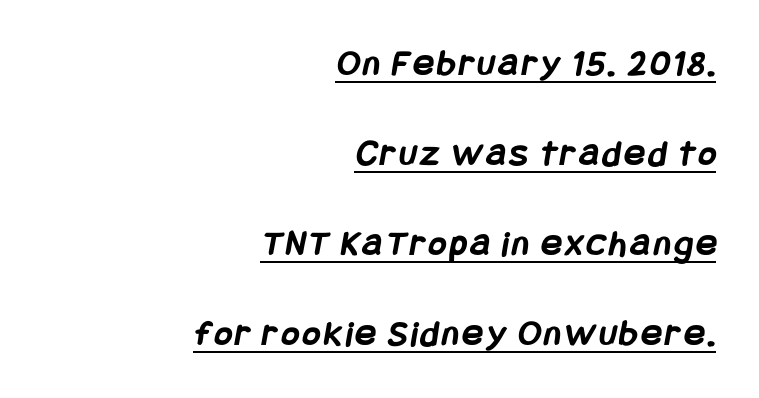
Q: Is the text bold? A: Yes.
Q: Is the typeface a serif or a sans-serif typeface? A: Sans-serif.
Q: Is the text underlined? A: Yes.
Q: How is the paragraph aligned? A: Right-aligned.
Q: Is the spacing between lines tight, normal or loose? A: Loose.
Q: Width (condensed, normal, or wide)? A: Condensed.
Q: Stroke contrast? A: Low.
Q: x-height? A: Large.
